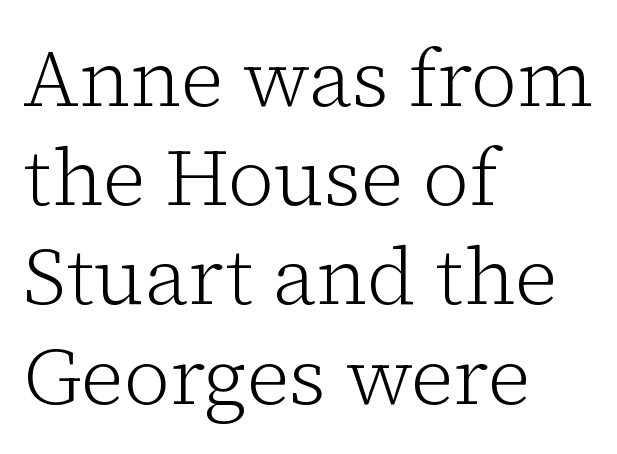
The face used here is proportionally spaced, like ordinary book or web type. Caption: multi-line text, flush left, ragged right. Lines of text with bare space underneath. The gaps between neighbouring characters are ordinary and unremarkable. The letters stand straight up with perfectly vertical stems.
